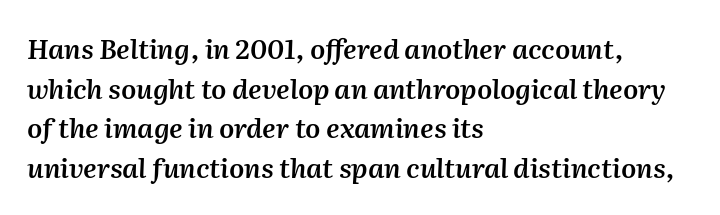
{"italic": "yes", "lean": "right", "slant_degrees": 2, "bold": "semi", "underline": "no", "align": "left", "line_spacing": "normal", "line_spacing_ratio": 1.47, "letter_spacing": "normal", "letter_spacing_em": 0.0, "glyph_px": 27}
